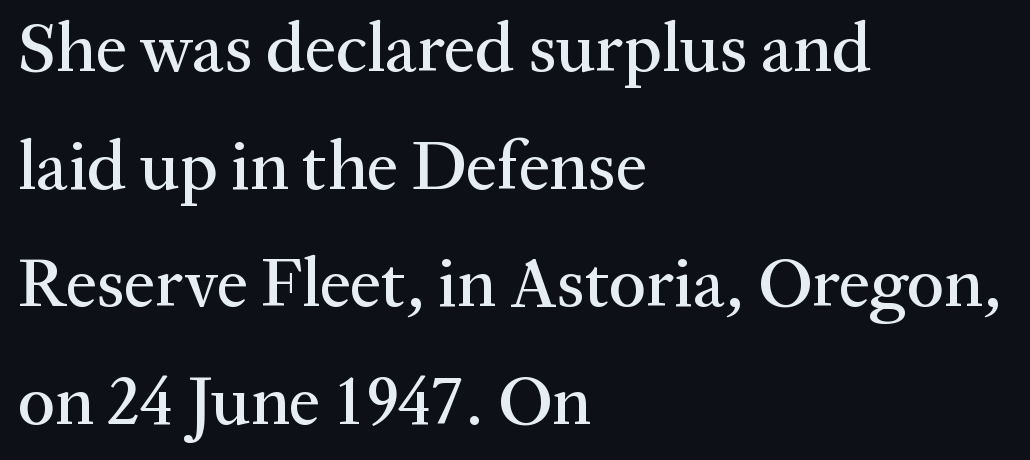
Unmarked baselines from the first word to the last. Is there any slant? The stems are plumb. Think of a printed novel: that variable character pitch is what you see here. The paragraph has a hard left edge and a soft right edge. This sample uses a serif face.
